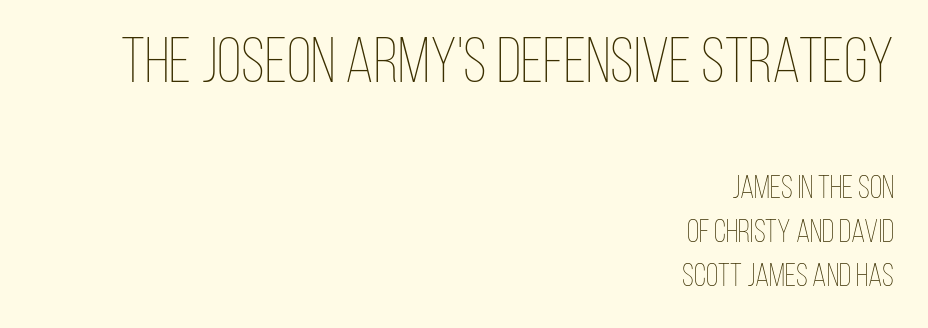
Any mark beneath the type? The region is blank. The type sits square on the baseline with zero lean. The characters are drawn with everyday or finer stroke widths. The face used here appears at its bigger size in the upper chunk.
